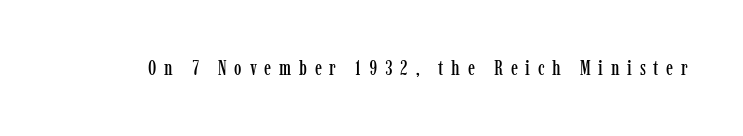
Unlike italic type, these characters show no tilt at all. Words float on clear page, feet unadorned. Spacing between characters has been opened up far beyond the box default.
